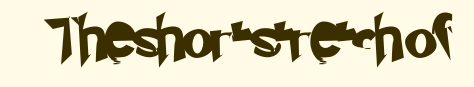
{"serif": "no", "width": "normal", "stroke_contrast": "low", "x_height": "small", "monospaced": "no", "underline": "no", "letter_spacing": "normal", "letter_spacing_em": 0.0, "glyph_px": 42}
